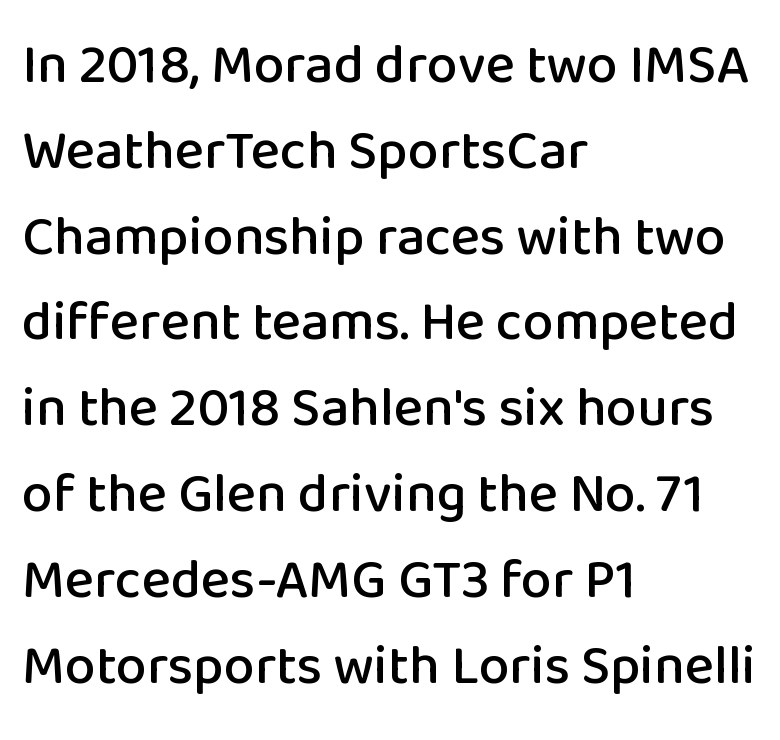
The image shows 55 px sans-serif type, upright; set left-aligned, normal line spacing (1.56x), normal letter spacing, not underlined; low stroke contrast and a medium x-height.
